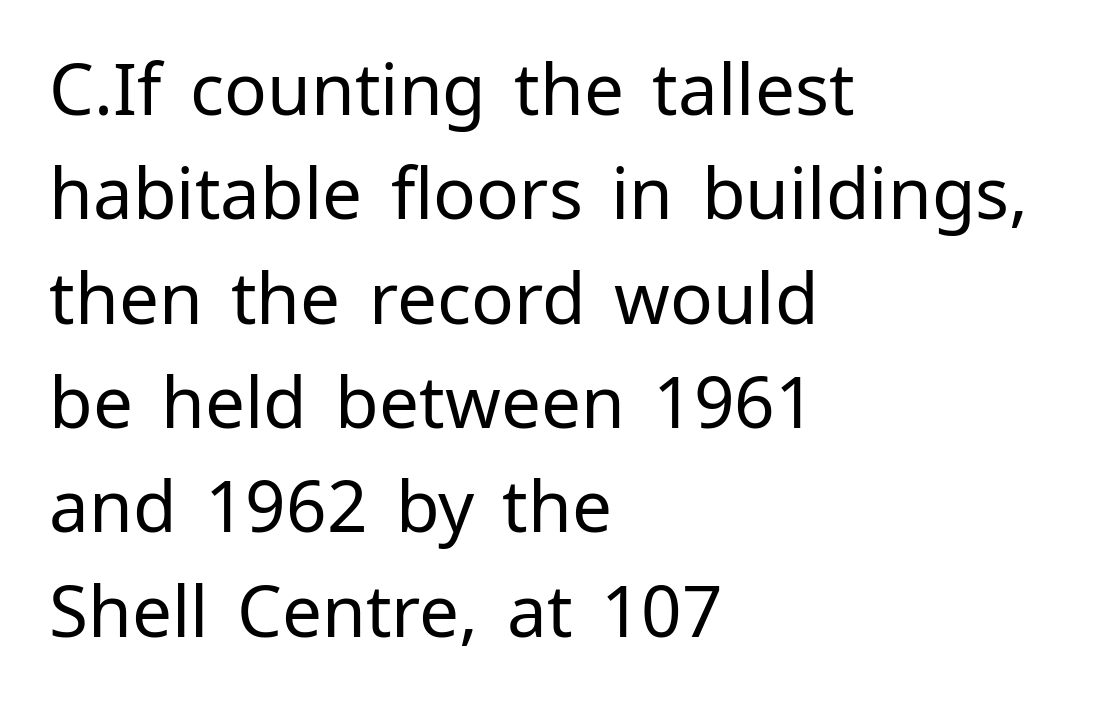
{"serif": "no", "italic": "no", "bold": "no", "weight": "regular", "width": "normal", "stroke_contrast": "low", "x_height": "medium", "monospaced": "no", "underline": "no", "align": "left", "line_spacing": "normal", "line_spacing_ratio": 1.47, "letter_spacing": "normal", "letter_spacing_em": 0.0, "glyph_px": 71}
